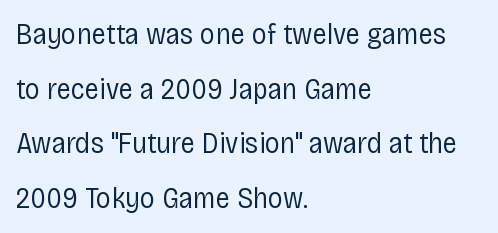
Q: Is the text bold? A: No.
Q: Is the text italic (slanted)? A: No, it is upright.
Q: Is the typeface a serif or a sans-serif typeface? A: Sans-serif.
Q: Is the text underlined? A: No.
Q: How is the paragraph aligned? A: Left-aligned.
Q: Is the spacing between letters normal or unusually wide? A: Normal.
Q: Width (condensed, normal, or wide)? A: Condensed.
Q: Stroke contrast? A: Low.
Q: x-height? A: Large.
Q: Monospaced? A: No.
